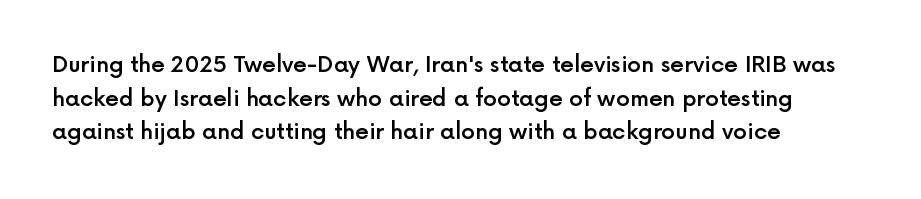
Q: Is the text bold? A: Semi-bold.
Q: Is the text italic (slanted)? A: No, it is upright.
Q: Is the text underlined? A: No.
Q: How is the paragraph aligned? A: Left-aligned.
Q: Is the spacing between letters normal or unusually wide? A: Normal.
Q: Is the spacing between lines tight, normal or loose? A: Normal.
